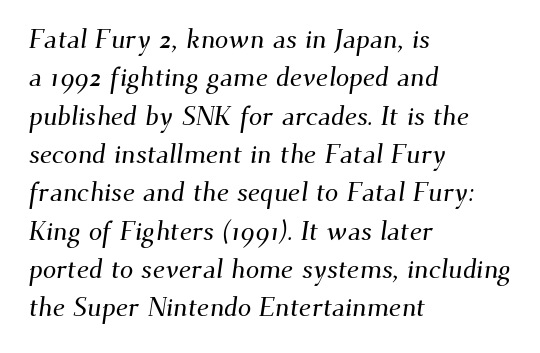
This sample keeps an unexceptional amount of space between lines. The lines in this sample share a left origin and differ only in where they stop. The letters sit at their default tracking, neither squeezed nor spread. Check the space under the baseline: it is left empty.
